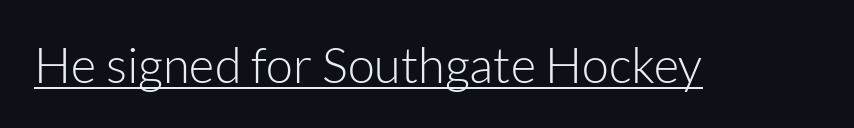
The image shows 49 px light sans-serif type, upright; set normal letter spacing, underlined; low stroke contrast and a medium x-height.
